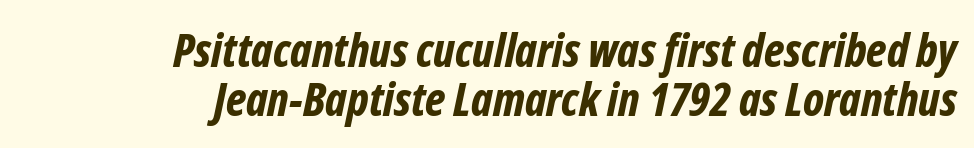
The image shows 46 px bold, condensed type, italic (leaning right); set right-aligned, tight line spacing (1.07x), normal letter spacing, not underlined; low stroke contrast and a medium x-height.
